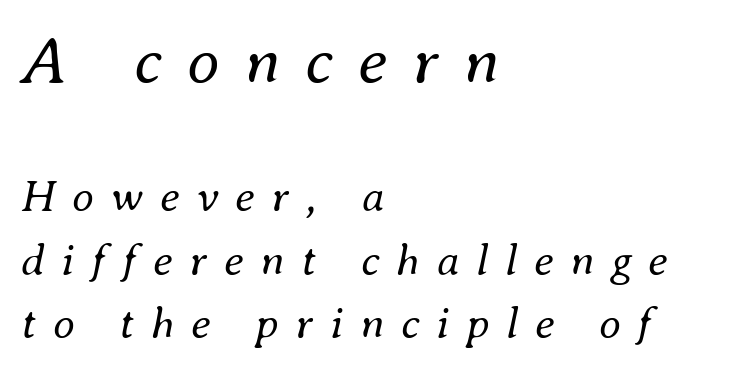
The letters in the upper block stand taller than those in the block below. Stems here are at most as thick as an everyday book face. One-word summary of the alignment: left. The specimen omits any rule beneath the text block's lines.
